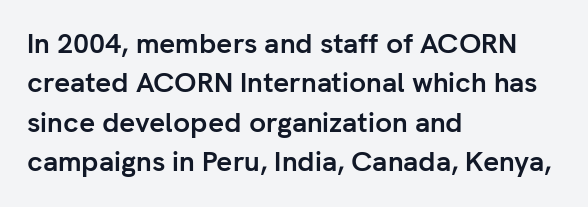
Weight check: bold — yes, fully. Honestly, the letter spacing is just normal — you wouldn't notice it. Anything drawn beneath the words? Only blank space. Regarding serifs, this sample does without them. The lines are quadded left.
